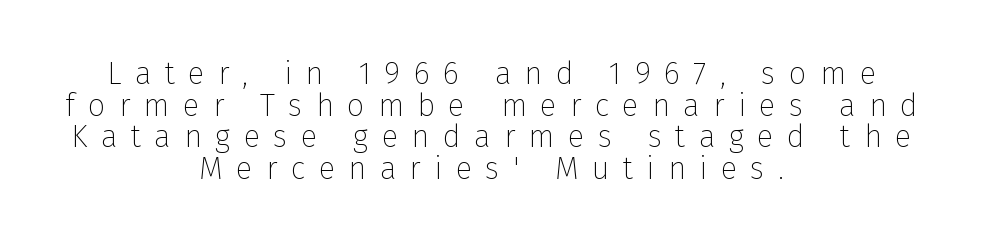
{"serif": "no", "italic": "no", "bold": "no", "weight": "thin", "width": "normal", "stroke_contrast": "low", "x_height": "medium", "monospaced": "no", "underline": "no", "align": "center", "line_spacing": "tight", "line_spacing_ratio": 1.02, "letter_spacing": "wide", "letter_spacing_em": 0.43, "glyph_px": 31}
